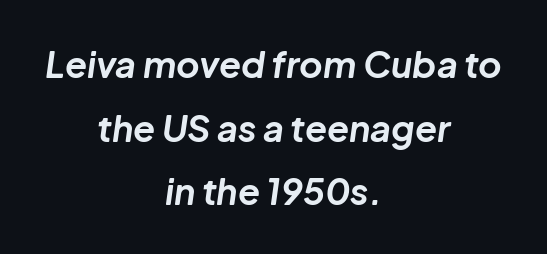
The rendering positions every line midway between the sides. Here the designer chose a conventional face with non-uniform glyph widths. Tracking here is standard; glyphs follow each other at the usual distance. Decoration check: the copy has no underline.
